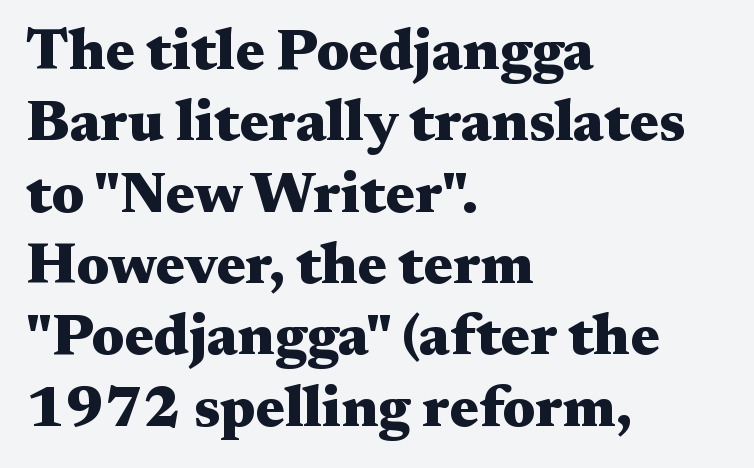
Q: Is the text bold? A: Yes.
Q: Is the text italic (slanted)? A: No, it is upright.
Q: Is the typeface a serif or a sans-serif typeface? A: Serif.
Q: Is the text underlined? A: No.
Q: How is the paragraph aligned? A: Left-aligned.
Q: Is the spacing between letters normal or unusually wide? A: Normal.
Q: Width (condensed, normal, or wide)? A: Wide.
Q: Stroke contrast? A: Medium.
Q: x-height? A: Medium.
Q: Monospaced? A: No.
